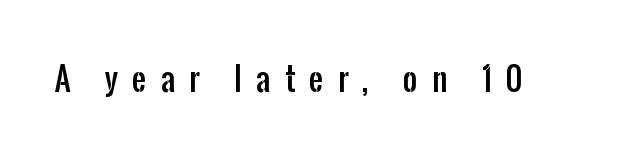
Each word looks stretched out because of the extra space between its letters. Does the lettering tilt? It doesn't — this is upright. Looks like regular typesetting: each glyph gets only the width it needs. A clean baseline with only descenders dipping below it. The letters carry no serifs — their stems end cleanly without finishing strokes.
